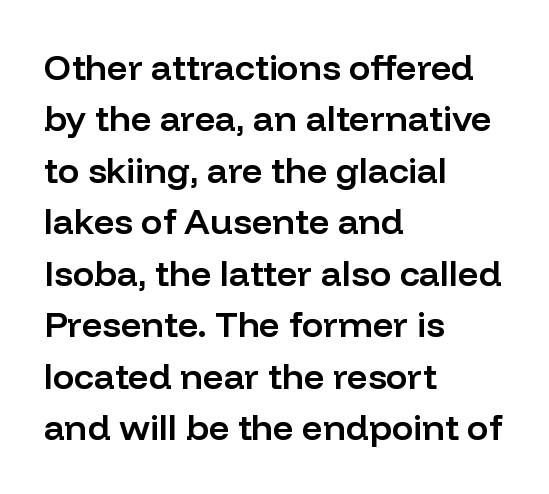
The strip under each line holds only bare page. The rendering uses natural spacing where letterforms have individual widths. Glyph-to-glyph distance matches everyday printed text. This rendering employs a face without finishing strokes, i.e., a sans-serif.
